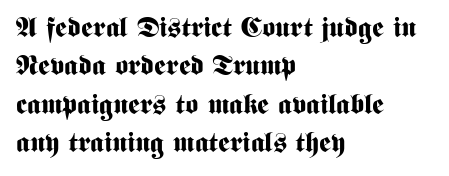
The image shows 28 px bold, condensed sans-serif type, upright; set left-aligned, normal line spacing (1.37x), normal letter spacing, not underlined; medium stroke contrast and a medium x-height.
